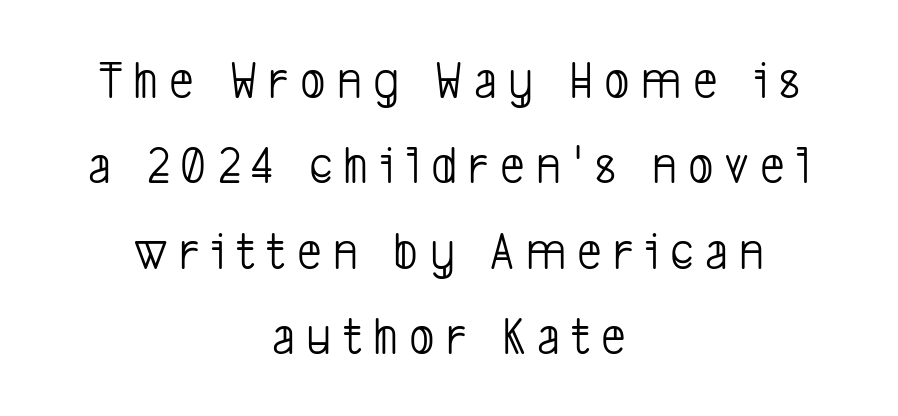
The image shows 54 px light, condensed sans-serif type; set centered, normal line spacing (1.58x), unusually wide letter spacing (+0.21 em), not underlined; low stroke contrast and a medium x-height.
